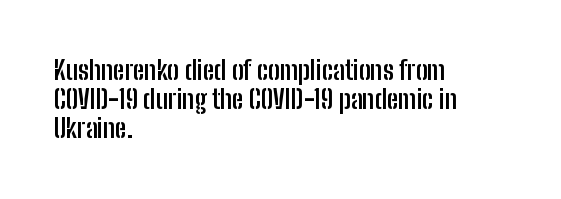
Q: Is the text bold? A: Yes.
Q: Is the text italic (slanted)? A: No, it is upright.
Q: Is the text underlined? A: No.
Q: How is the paragraph aligned? A: Left-aligned.
Q: Is the spacing between letters normal or unusually wide? A: Normal.
Q: Is the spacing between lines tight, normal or loose? A: Tight.
